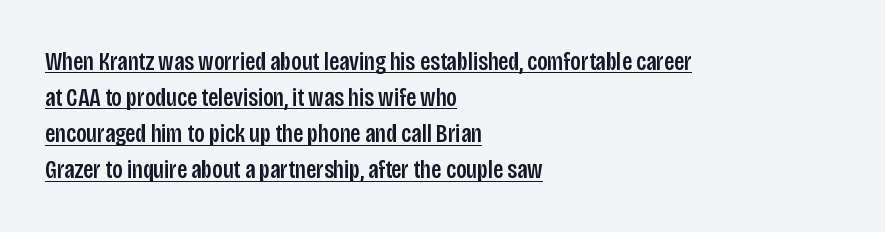
Q: Is the text italic (slanted)? A: No, it is upright.
Q: Is the text underlined? A: Yes.
Q: How is the paragraph aligned? A: Left-aligned.
Q: Is the spacing between letters normal or unusually wide? A: Normal.
Q: Is the spacing between lines tight, normal or loose? A: Normal.
